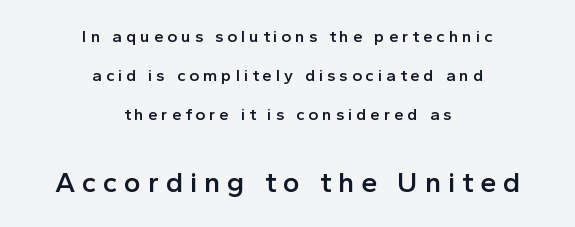
{"serif": "no", "italic": "no", "bold": "semi", "weight": "semibold", "width": "normal", "x_height": "medium", "monospaced": "no", "underline": "no", "align": "center", "line_spacing": "loose", "line_spacing_ratio": 2.28, "letter_spacing": "wide", "letter_spacing_em": 0.23, "larger_block": "second", "size_ratio": 1.71, "glyph_px": 29}
